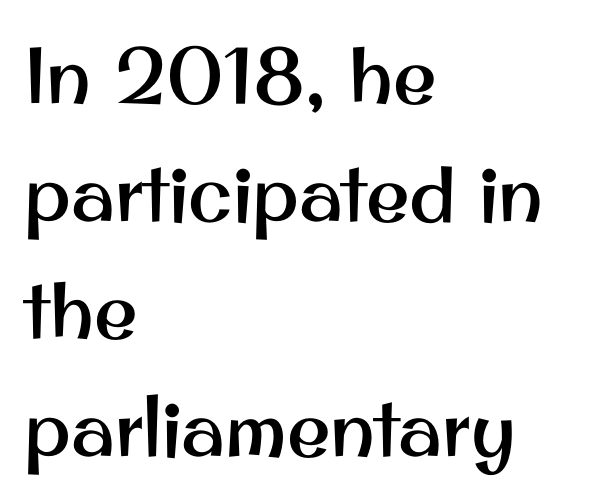
The image shows 79 px sans-serif type, upright; set left-aligned, normal line spacing (1.49x), normal letter spacing, not underlined; medium stroke contrast and a small x-height.
